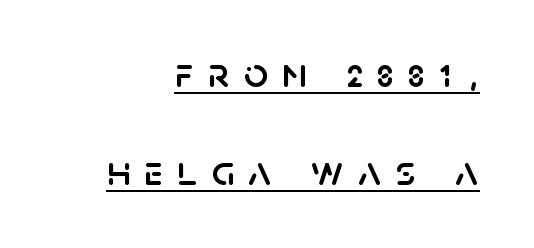
Look at the bottom of the vertical strokes: they stop flat, with no serifs. The letterforms stand isolated, each surrounded by extra space. It's the straight-up-and-down kind of type. Leading is clearly above the norm, producing a sparse column. Underline: present. Looks like regular typesetting: each glyph gets only the width it needs.
